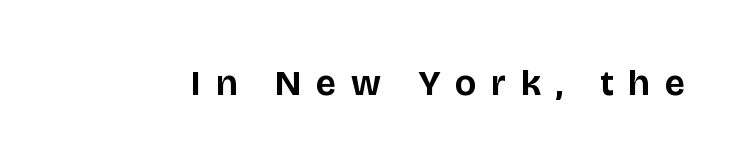
Q: Is the text bold? A: Yes.
Q: Is the text italic (slanted)? A: No, it is upright.
Q: Is the typeface a serif or a sans-serif typeface? A: Sans-serif.
Q: Is the text underlined? A: No.
Q: Is the spacing between letters normal or unusually wide? A: Unusually wide.
Q: Width (condensed, normal, or wide)? A: Normal.
Q: Stroke contrast? A: Low.
Q: x-height? A: Large.
Q: Monospaced? A: No.
